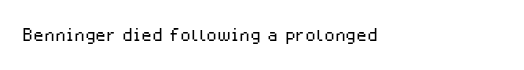
The image shows 25 px text type, upright; set left-aligned, normal letter spacing, not underlined.
